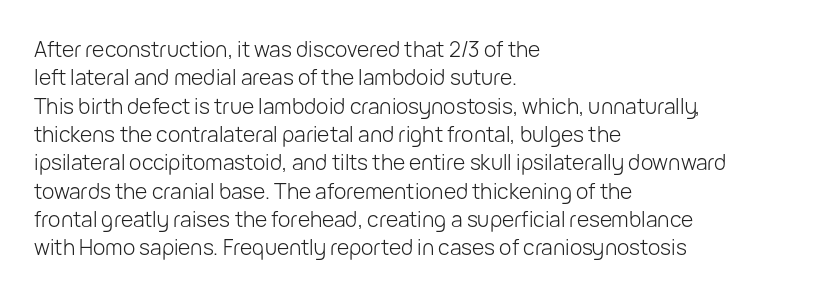
{"italic": "no", "bold": "no", "underline": "no", "align": "left", "line_spacing": "normal", "line_spacing_ratio": 1.35, "letter_spacing": "normal", "letter_spacing_em": 0.0, "glyph_px": 21}
